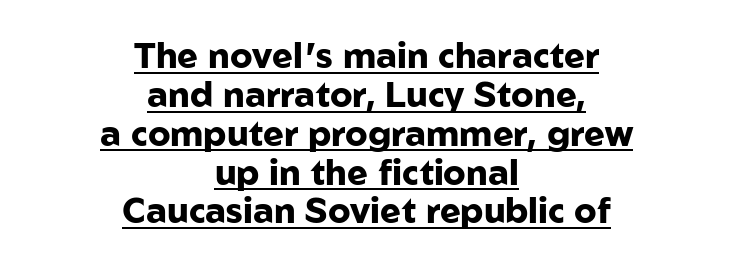
The specimen includes a rule beneath the text block's lines. Check where the strokes stop: nothing finishes them off — pure sans. The horizontal fit of the characters is conventional and even. You could not count columns in this text — the font is proportionally spaced. Every stem runs plumb, perpendicular to the baseline.
